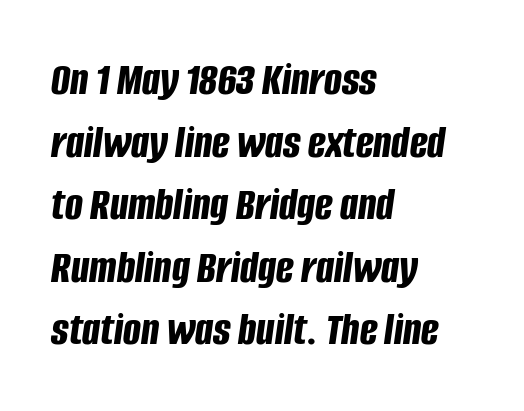
Q: Is the text bold? A: Yes.
Q: Is the text italic (slanted)? A: Yes, it leans right by about 8 degrees.
Q: Is the text underlined? A: No.
Q: How is the paragraph aligned? A: Left-aligned.
Q: Is the spacing between letters normal or unusually wide? A: Normal.
Q: Is the spacing between lines tight, normal or loose? A: Normal.
Q: Width (condensed, normal, or wide)? A: Condensed.
Q: Stroke contrast? A: Low.
Q: x-height? A: Large.
Q: Monospaced? A: No.
